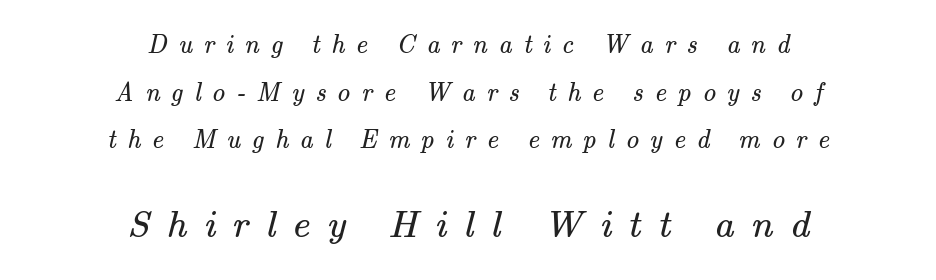
Is this a fixed-width face? No — the glyphs have proportional, varying widths. Bare-footed words on every line. The cut favours lightness, reaching ordinary text weight at its darkest. This rendering employs a face with finishing strokes, i.e., a serif. The letters are spread apart with noticeably loose tracking.
